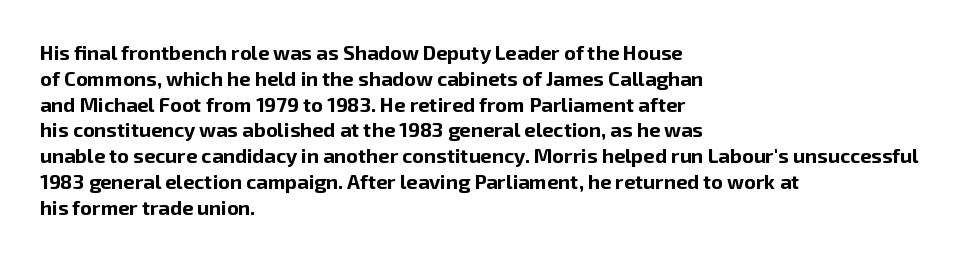
Q: Is the text bold? A: Yes.
Q: Is the text italic (slanted)? A: No, it is upright.
Q: Is the text underlined? A: No.
Q: How is the paragraph aligned? A: Left-aligned.
Q: Is the spacing between letters normal or unusually wide? A: Normal.
Q: Is the spacing between lines tight, normal or loose? A: Normal.
